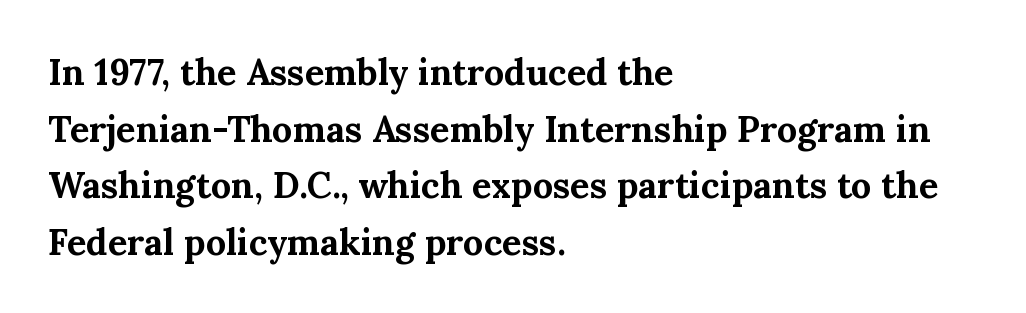
Q: Is the text bold? A: Yes.
Q: Is the text italic (slanted)? A: No, it is upright.
Q: Is the typeface a serif or a sans-serif typeface? A: Serif.
Q: Is the text underlined? A: No.
Q: How is the paragraph aligned? A: Left-aligned.
Q: Is the spacing between letters normal or unusually wide? A: Normal.
Q: Is the spacing between lines tight, normal or loose? A: Normal.
Q: Width (condensed, normal, or wide)? A: Normal.
Q: Stroke contrast? A: Medium.
Q: x-height? A: Medium.
Q: Monospaced? A: No.
